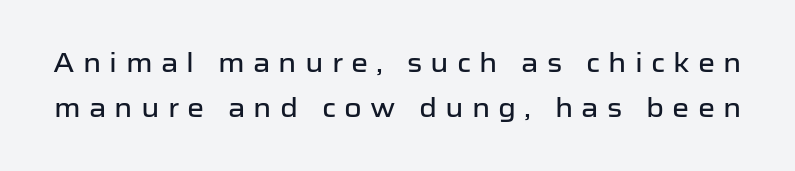
There is plenty of visible air inserted between adjacent glyphs. Anything drawn beneath the words? Only blank space. Unlike italic type, these characters show no tilt at all. A normal amount of white space separates one row of letters from the next.
